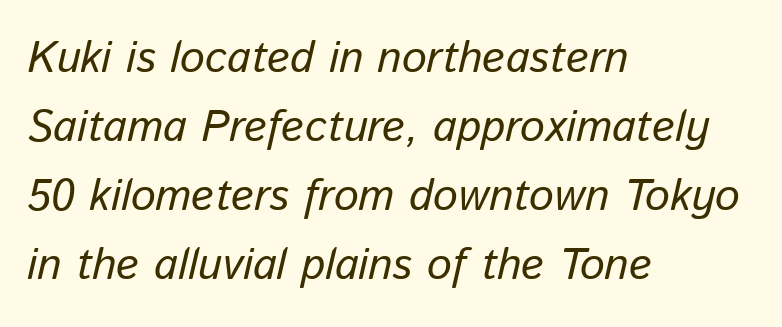
The image shows 44 px regular-weight type, italic (leaning right); set left-aligned, normal line spacing (1.57x), normal letter spacing, not underlined; low stroke contrast and a medium x-height.
